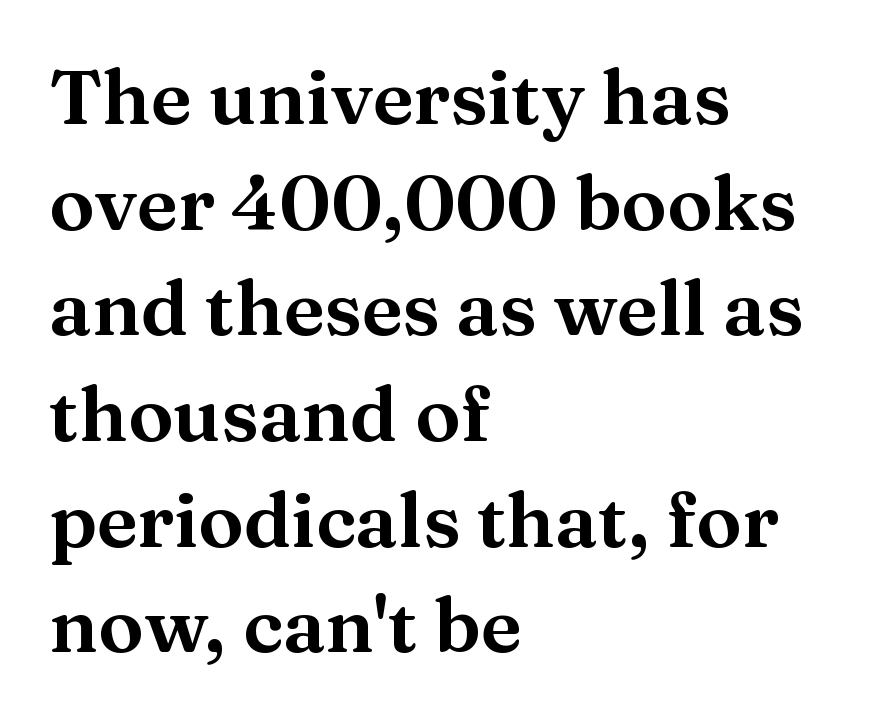
Q: Is the text italic (slanted)? A: No, it is upright.
Q: Is the typeface a serif or a sans-serif typeface? A: Serif.
Q: Is the text underlined? A: No.
Q: How is the paragraph aligned? A: Left-aligned.
Q: Is the spacing between letters normal or unusually wide? A: Normal.
Q: Is the spacing between lines tight, normal or loose? A: Normal.
Q: Width (condensed, normal, or wide)? A: Wide.
Q: Stroke contrast? A: Medium.
Q: x-height? A: Medium.
Q: Monospaced? A: No.
